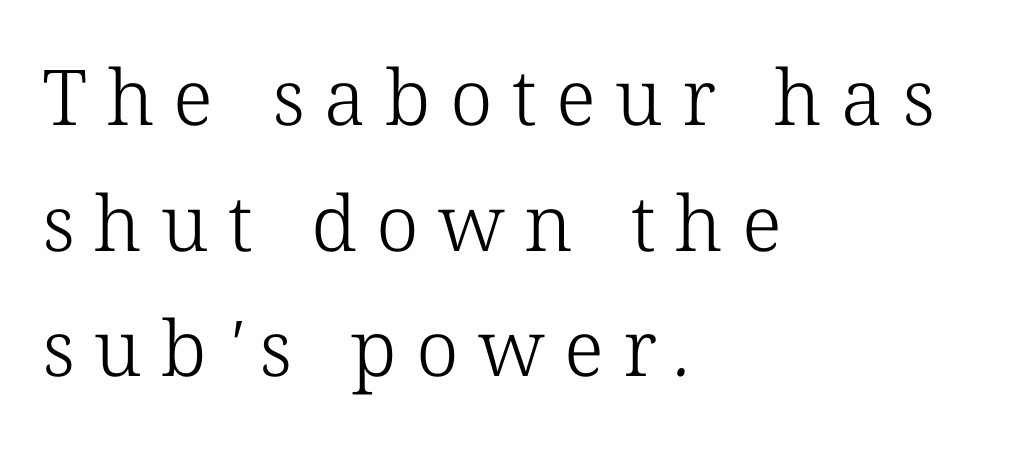
The image shows 77 px light serif type; set left-aligned, normal line spacing (1.63x), unusually wide letter spacing (+0.25 em), not underlined; low stroke contrast and a medium x-height.
